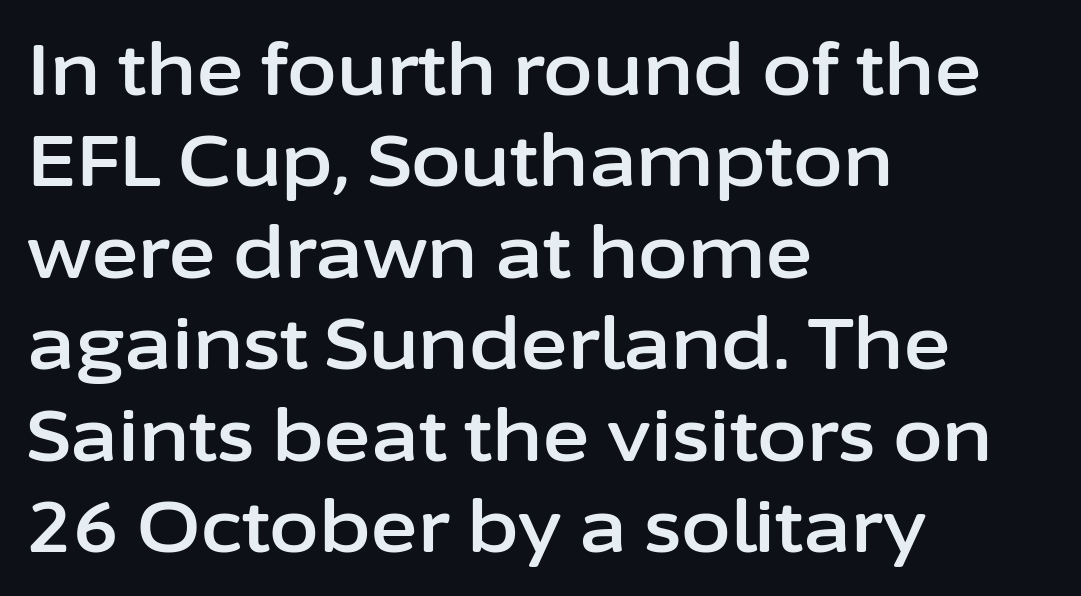
A typesetter would call this leading conventional body-copy spacing. You could not count columns in this text — the font is proportionally spaced. Typeset ragged right — the left edge is the straight one. Bare-footed words on every line.
